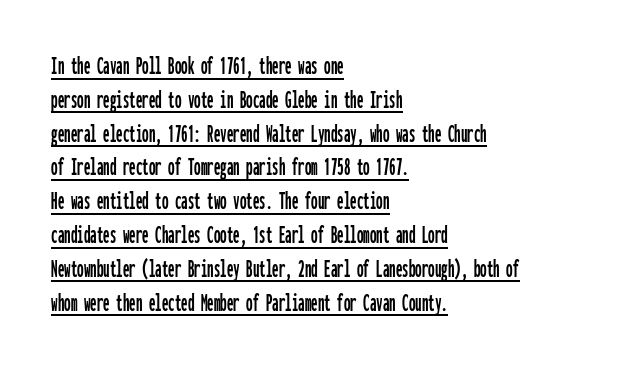
Q: Is the text italic (slanted)? A: No, it is upright.
Q: Is the text underlined? A: Yes.
Q: How is the paragraph aligned? A: Left-aligned.
Q: Is the spacing between letters normal or unusually wide? A: Normal.
Q: Is the spacing between lines tight, normal or loose? A: Normal.
